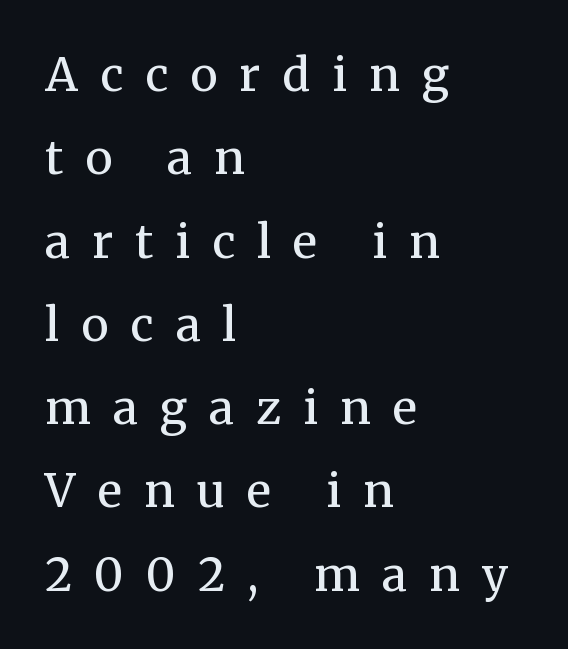
The image shows 46 px regular-weight serif type, upright; set left-aligned, line spacing 1.81x, unusually wide letter spacing (+0.48 em), not underlined; medium stroke contrast and a medium x-height.
